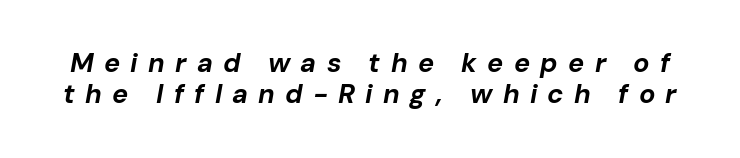
The face used here is rendered with a markedly widened letterfit. The glyphs have the mass of a bold cut. Has an underline been added? It has not. The glyphs look as if they've been sheared to an angle. The space between consecutive lines is stingy.
